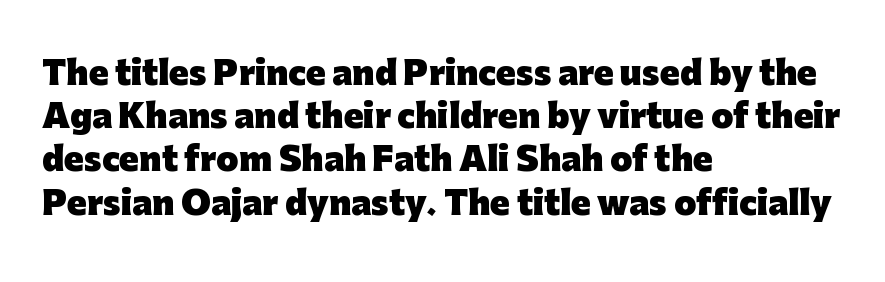
Q: Is the text bold? A: Yes.
Q: Is the text italic (slanted)? A: No, it is upright.
Q: Is the typeface a serif or a sans-serif typeface? A: Sans-serif.
Q: Is the text underlined? A: No.
Q: How is the paragraph aligned? A: Left-aligned.
Q: Is the spacing between letters normal or unusually wide? A: Normal.
Q: Is the spacing between lines tight, normal or loose? A: Normal.
Q: Width (condensed, normal, or wide)? A: Normal.
Q: Stroke contrast? A: Low.
Q: x-height? A: Medium.
Q: Monospaced? A: No.
